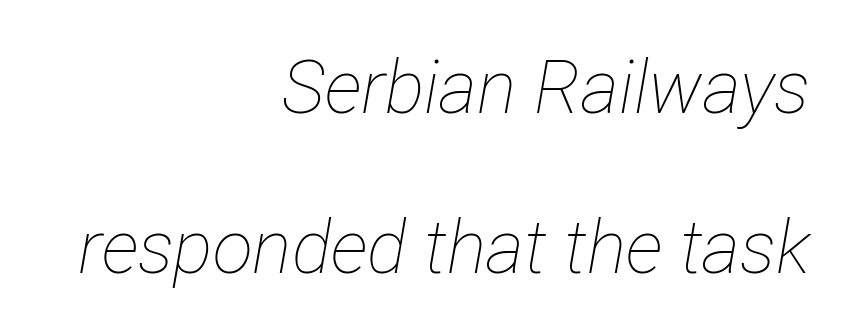
Q: Is the text bold? A: No.
Q: Is the text italic (slanted)? A: Yes, it leans right by about 12 degrees.
Q: Is the text underlined? A: No.
Q: How is the paragraph aligned? A: Right-aligned.
Q: Is the spacing between letters normal or unusually wide? A: Normal.
Q: Is the spacing between lines tight, normal or loose? A: Loose.
Q: Width (condensed, normal, or wide)? A: Condensed.
Q: Stroke contrast? A: Low.
Q: x-height? A: Medium.
Q: Monospaced? A: No.
